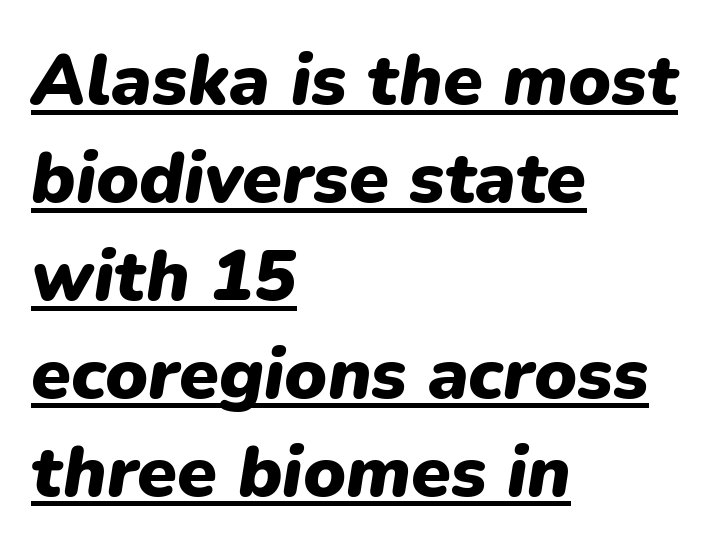
{"italic": "yes", "lean": "right", "slant_degrees": 9, "bold": "yes", "weight": "heavy", "width": "normal", "stroke_contrast": "low", "x_height": "medium", "monospaced": "no", "underline": "yes", "align": "left", "line_spacing": "normal", "line_spacing_ratio": 1.36, "letter_spacing": "normal", "letter_spacing_em": 0.0, "glyph_px": 72}
